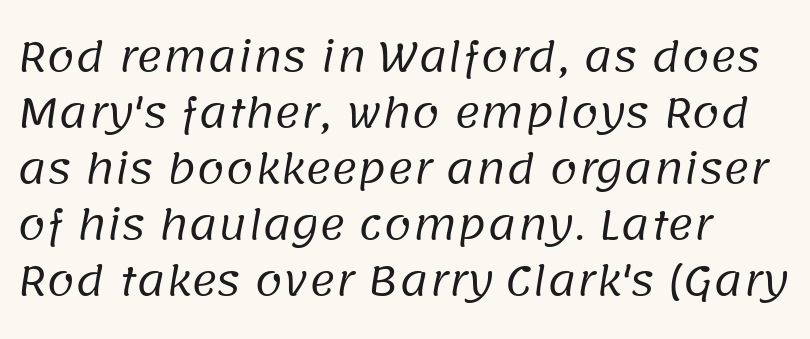
The image shows 40 px regular-weight sans-serif type; set left-aligned, normal line spacing (1.4x), normal letter spacing, not underlined; low stroke contrast and a large x-height.
